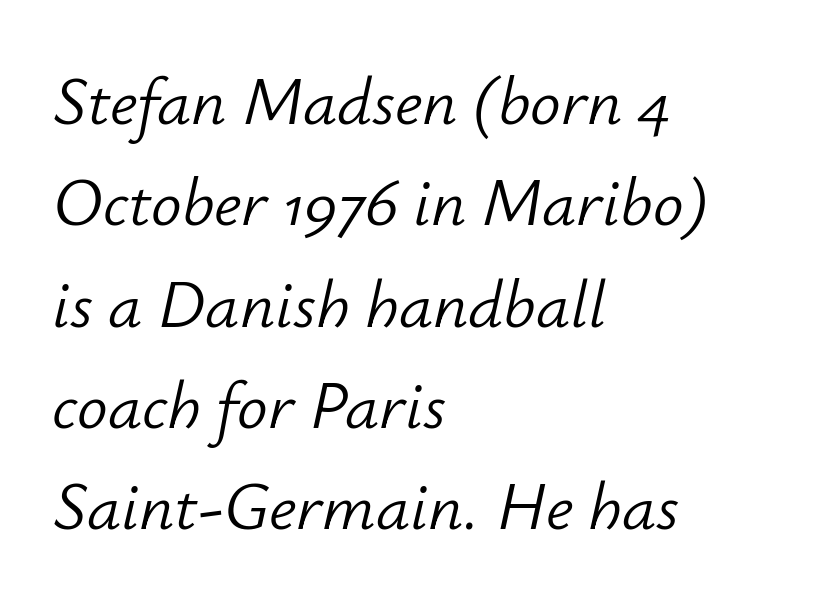
{"italic": "yes", "lean": "right", "slant_degrees": 12, "bold": "no", "weight": "light", "width": "normal", "stroke_contrast": "low", "x_height": "small", "monospaced": "no", "underline": "no", "align": "left", "line_spacing": "normal", "line_spacing_ratio": 1.49, "letter_spacing": "normal", "letter_spacing_em": 0.0, "glyph_px": 68}
